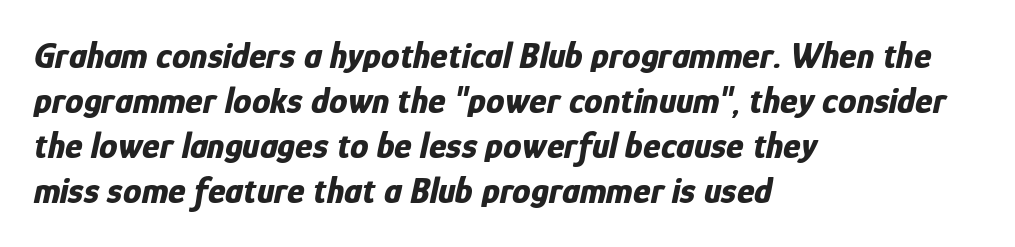
Q: Is the text bold? A: Yes.
Q: Is the text italic (slanted)? A: Yes, it leans right by about 12 degrees.
Q: Is the text underlined? A: No.
Q: How is the paragraph aligned? A: Left-aligned.
Q: Is the spacing between letters normal or unusually wide? A: Normal.
Q: Width (condensed, normal, or wide)? A: Condensed.
Q: Stroke contrast? A: Low.
Q: x-height? A: Medium.
Q: Monospaced? A: No.
